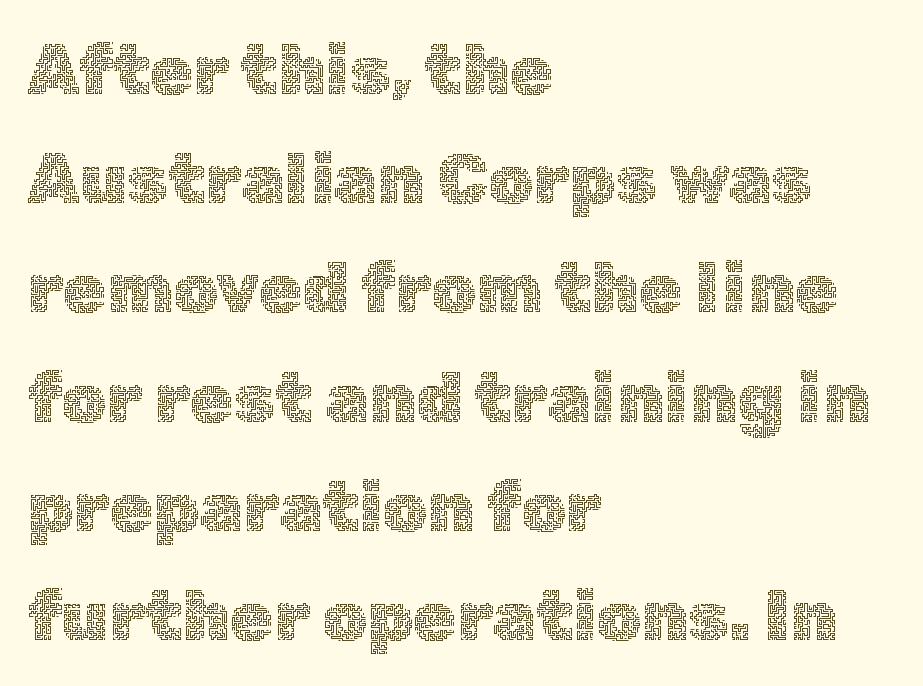
Q: Is the text bold? A: No.
Q: Is the text italic (slanted)? A: No, it is upright.
Q: Is the text underlined? A: No.
Q: How is the paragraph aligned? A: Left-aligned.
Q: Is the spacing between letters normal or unusually wide? A: Normal.
Q: Is the spacing between lines tight, normal or loose? A: Normal.
Q: Width (condensed, normal, or wide)? A: Normal.
Q: x-height? A: Medium.
Q: Monospaced? A: No.
